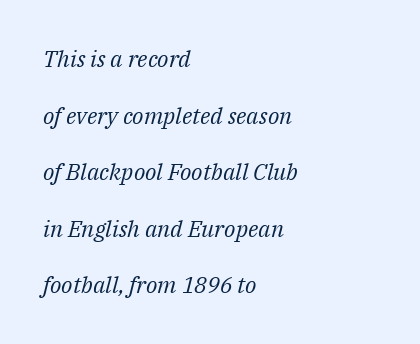
{"italic": "yes", "lean": "right", "slant_degrees": 14, "bold": "no", "underline": "no", "align": "left", "line_spacing": "loose", "line_spacing_ratio": 2.46, "letter_spacing": "normal", "letter_spacing_em": 0.0, "glyph_px": 23}
